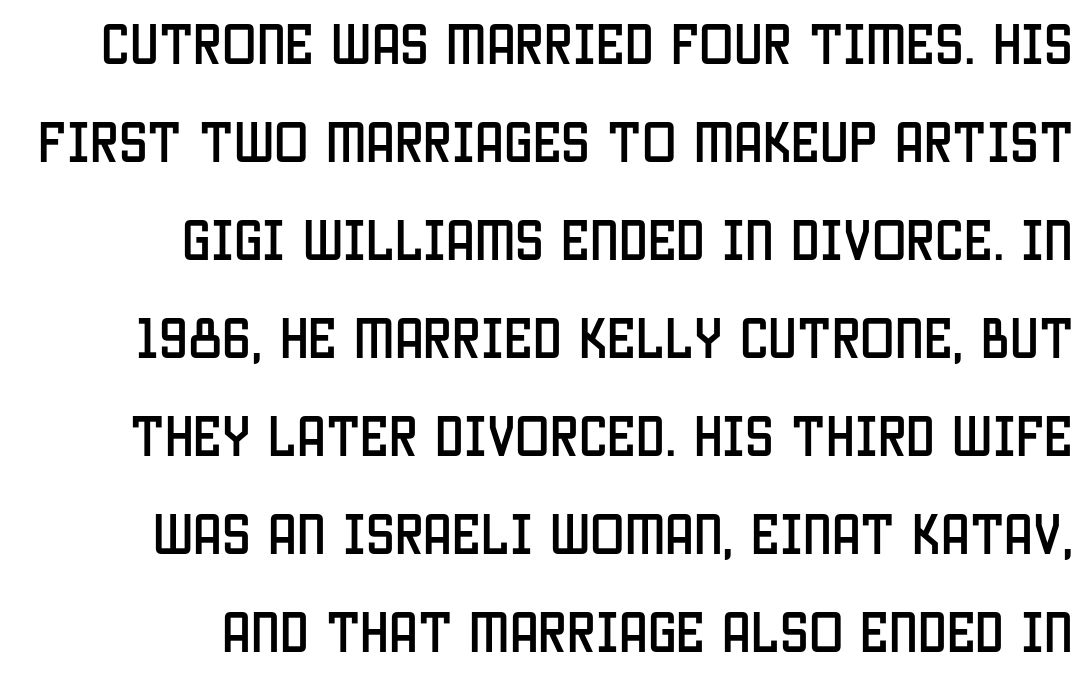
The image shows 46 px condensed sans-serif type, upright; set right-aligned, loose line spacing (2.13x), normal letter spacing, not underlined; low stroke contrast and a large x-height.
